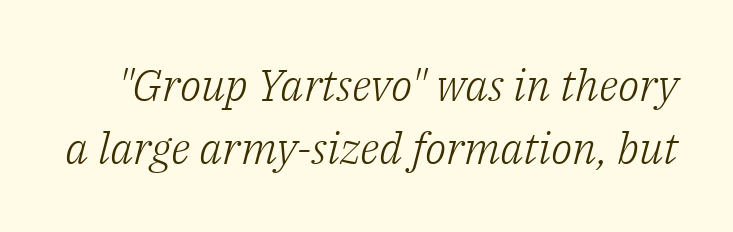
The image shows 44 px light serif type, italic (leaning right); set normal line spacing (1.43x), normal letter spacing, not underlined; low stroke contrast and a medium x-height.
